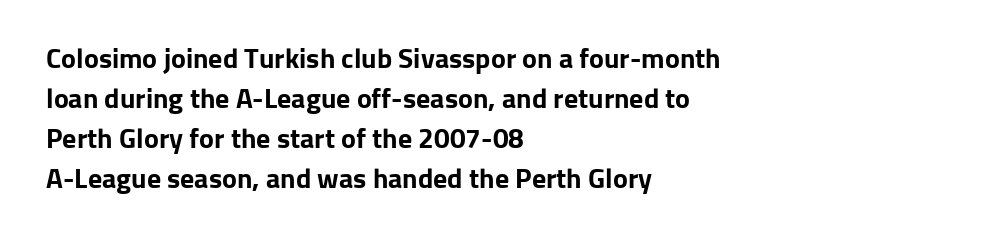
Q: Is the text bold? A: Yes.
Q: Is the text italic (slanted)? A: No, it is upright.
Q: Is the typeface a serif or a sans-serif typeface? A: Sans-serif.
Q: Is the text underlined? A: No.
Q: How is the paragraph aligned? A: Left-aligned.
Q: Is the spacing between letters normal or unusually wide? A: Normal.
Q: Is the spacing between lines tight, normal or loose? A: Normal.
Q: Width (condensed, normal, or wide)? A: Normal.
Q: Stroke contrast? A: Low.
Q: x-height? A: Medium.
Q: Monospaced? A: No.
